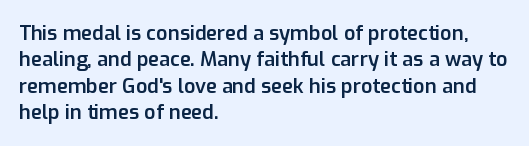
{"italic": "no", "bold": "semi", "underline": "no", "align": "left", "line_spacing": "normal", "line_spacing_ratio": 1.32, "letter_spacing": "normal", "letter_spacing_em": 0.0, "glyph_px": 20}
